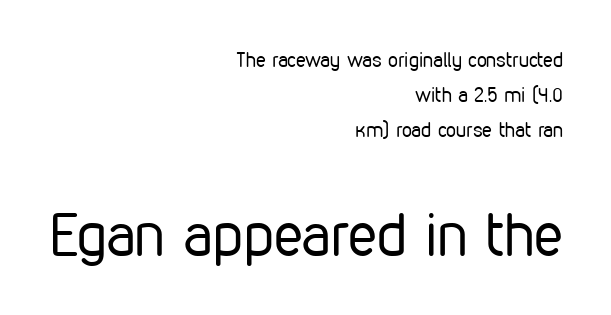
Q: Is the text bold? A: No.
Q: Is the text italic (slanted)? A: No, it is upright.
Q: Is the typeface a serif or a sans-serif typeface? A: Sans-serif.
Q: Is the text underlined? A: No.
Q: How is the paragraph aligned? A: Right-aligned.
Q: Is the spacing between letters normal or unusually wide? A: Normal.
Q: Which block of text is set in a larger size, the first (top) or the second (bottom)? A: The second (bottom) one.
Q: Width (condensed, normal, or wide)? A: Condensed.
Q: Stroke contrast? A: Low.
Q: x-height? A: Medium.
Q: Monospaced? A: No.
